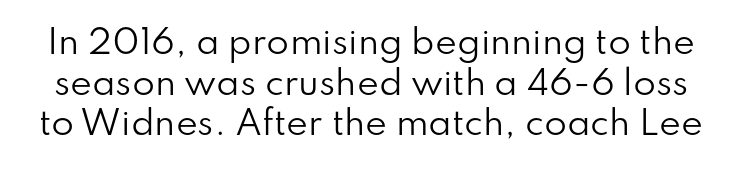
Type without underlining. Proportional: the letters do not fall into vertical columns. No heavy texture on the line: the type isn't bold. Serifs: no, the terminals of the letterforms are clean. The lettering stays uniformly vertical, giving the passage a roman look.
